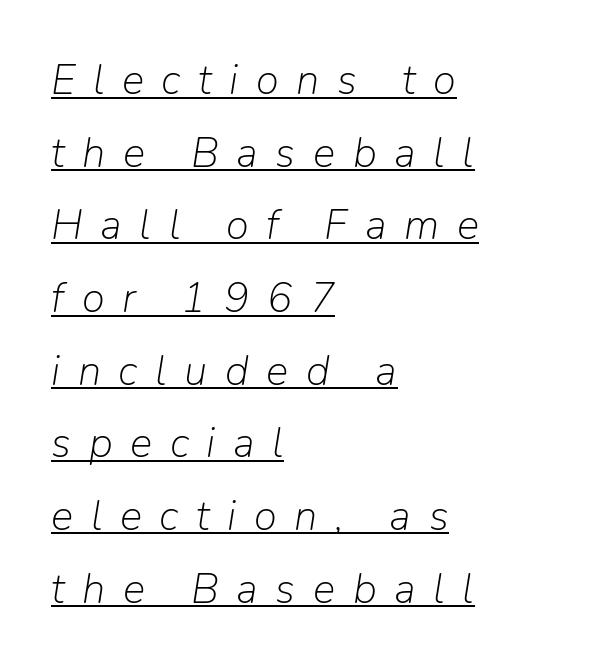
Q: Is the text bold? A: No.
Q: Is the text italic (slanted)? A: Yes, it leans right by about 9 degrees.
Q: Is the text underlined? A: Yes.
Q: How is the paragraph aligned? A: Left-aligned.
Q: Is the spacing between letters normal or unusually wide? A: Unusually wide.
Q: Width (condensed, normal, or wide)? A: Normal.
Q: Stroke contrast? A: Low.
Q: x-height? A: Medium.
Q: Monospaced? A: No.
